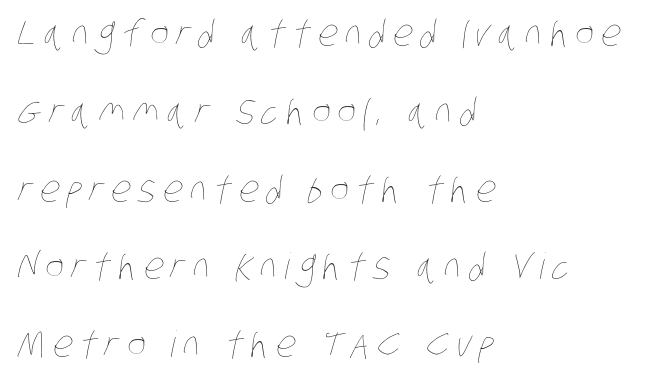
A light-to-regular cut is what we see here. In terms of leading, this rendering errs on the spacious side. Unmarked baselines from the first word to the last. The paragraph shown leans on its left margin. Note the varied advance widths — an 'i' is clearly narrower than an 'm'. The passage shown has open, widely tracked lettering throughout.
